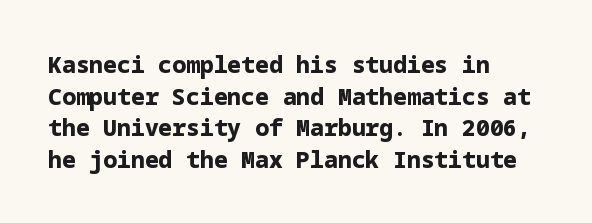
The image shows 23 px bold type, upright; set left-aligned, normal line spacing (1.37x), normal letter spacing, not underlined.
